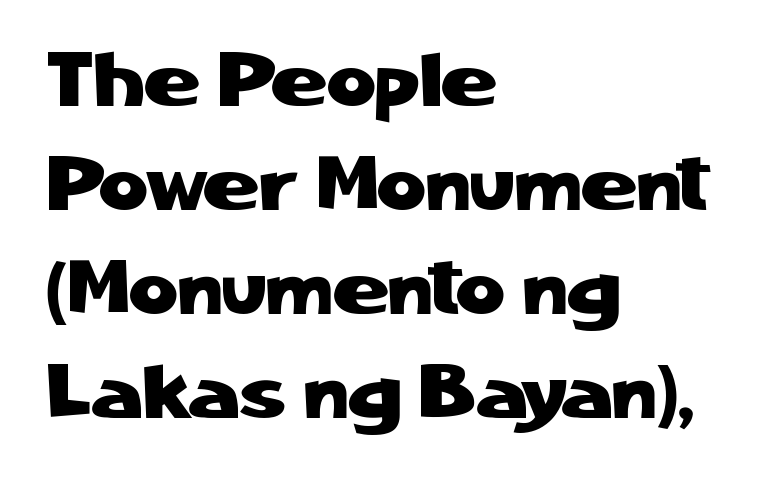
The image shows 76 px sans-serif type, upright; set left-aligned, normal line spacing (1.37x), normal letter spacing, not underlined; low stroke contrast and a medium x-height.
